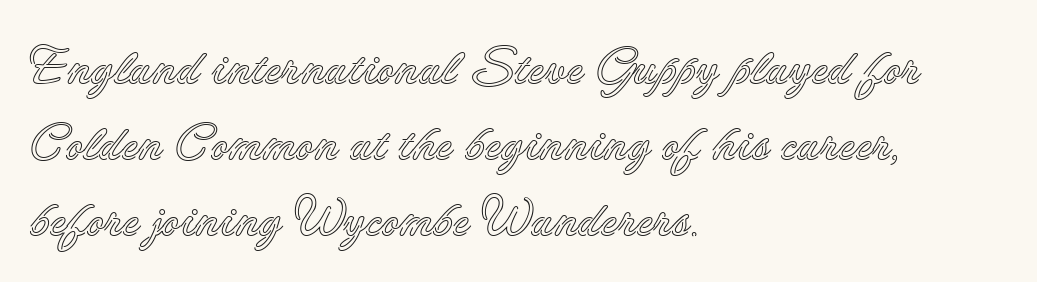
{"width": "normal", "x_height": "small", "monospaced": "no", "underline": "no", "align": "left", "line_spacing": "normal", "line_spacing_ratio": 1.52, "letter_spacing": "normal", "letter_spacing_em": 0.0, "glyph_px": 50}
